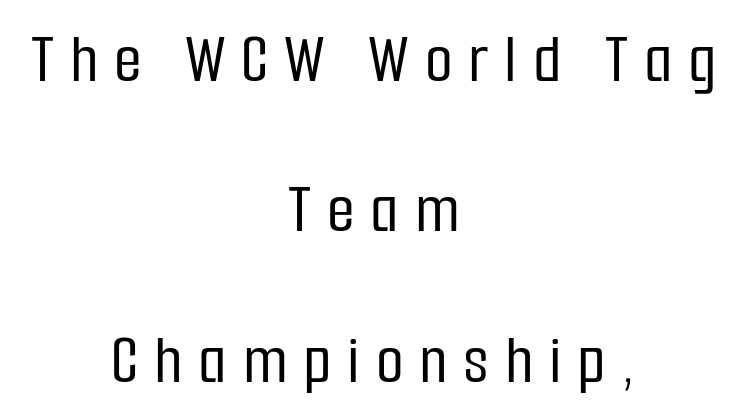
Each row of text sits above clean, open space. The typesetter chose a symmetrical, centered arrangement here. This sample has the flowing, uneven cadence of proportional lettering. What stands out about the letter spacing? Its width — letters are far apart. Reading down the column, the eye jumps a long way to each next line.
